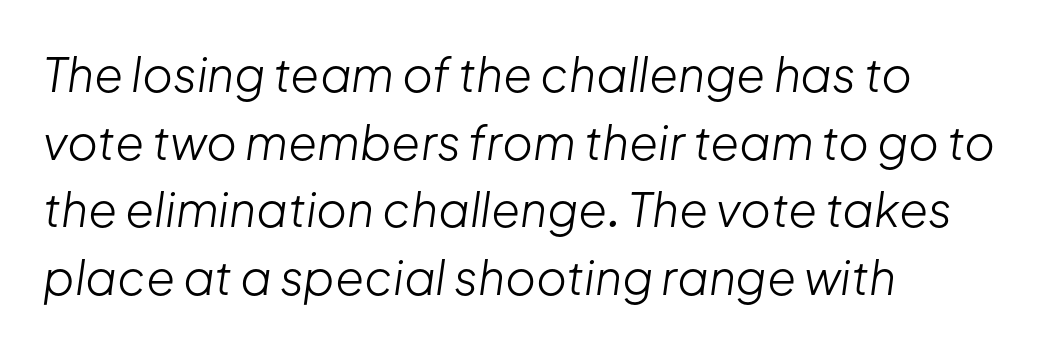
{"italic": "yes", "lean": "right", "slant_degrees": 8, "bold": "no", "weight": "light", "width": "normal", "stroke_contrast": "low", "x_height": "medium", "monospaced": "no", "underline": "no", "align": "left", "line_spacing": "normal", "line_spacing_ratio": 1.44, "letter_spacing": "normal", "letter_spacing_em": 0.0, "glyph_px": 47}
